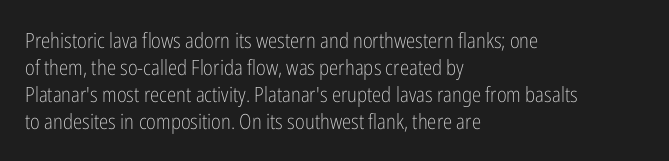
Q: Is the text bold? A: No.
Q: Is the text italic (slanted)? A: No, it is upright.
Q: Is the text underlined? A: No.
Q: How is the paragraph aligned? A: Left-aligned.
Q: Is the spacing between letters normal or unusually wide? A: Normal.
Q: Is the spacing between lines tight, normal or loose? A: Normal.
